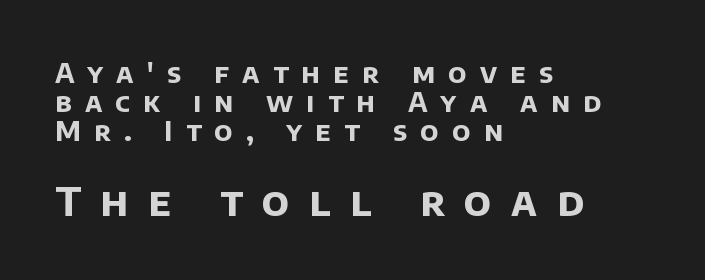
{"serif": "no", "bold": "yes", "weight": "bold", "width": "normal", "stroke_contrast": "low", "x_height": "large", "monospaced": "no", "underline": "no", "align": "left", "line_spacing": "tight", "line_spacing_ratio": 1.07, "letter_spacing": "wide", "letter_spacing_em": 0.49, "larger_block": "second", "size_ratio": 1.48, "glyph_px": 40}
